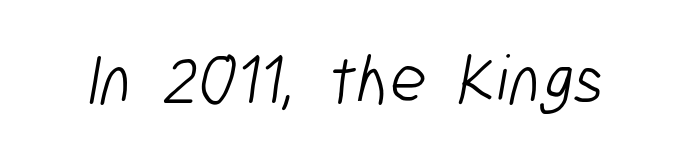
Q: Is the text bold? A: No.
Q: Is the typeface a serif or a sans-serif typeface? A: Sans-serif.
Q: Is the text underlined? A: No.
Q: Is the spacing between letters normal or unusually wide? A: Normal.
Q: Width (condensed, normal, or wide)? A: Condensed.
Q: Stroke contrast? A: Low.
Q: x-height? A: Medium.
Q: Monospaced? A: No.
